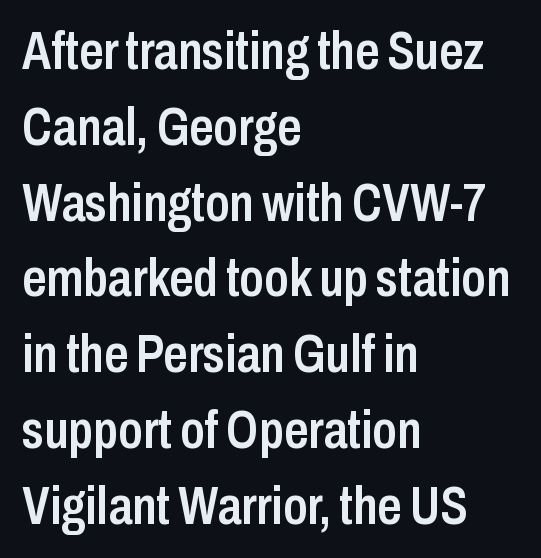
The image shows 53 px semibold, condensed sans-serif type, upright; set left-aligned, normal line spacing (1.43x), normal letter spacing, not underlined; low stroke contrast and a medium x-height.
